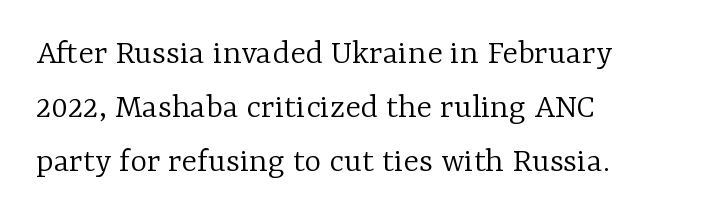
The space directly below the letters is spotless. Do the letters lean? They stand straight. The lines sit at an ordinary, default distance from one another. Little horizontal feet cap the strokes, marking this as serif type. Looks like regular typesetting: each glyph gets only the width it needs. The compositor pushed each line to the left boundary.
